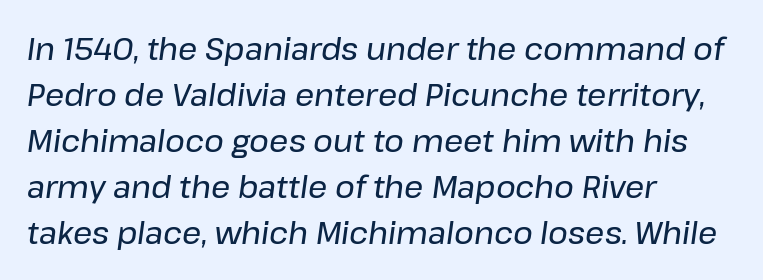
The strip under each line holds only bare page. Notice how descenders clear the ascenders below comfortably — that's standard leading. Would a proofreader flag this as italicized? Yes. Here the glyphs are tracked normally, forming tight word shapes. Each letter keeps its own natural width here, so spacing adapts to shape.
